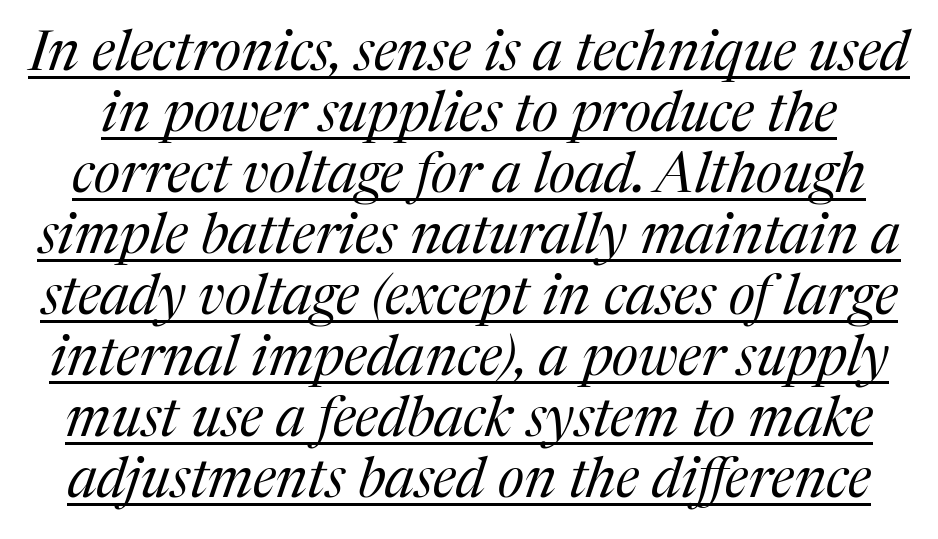
Is this a sans? No — the strokes have serifs. Default kerning and tracking; the words read as compact shapes. These glyphs show unthickened strokes, regular width or finer. The axis of the letterforms is tilted away from vertical.
